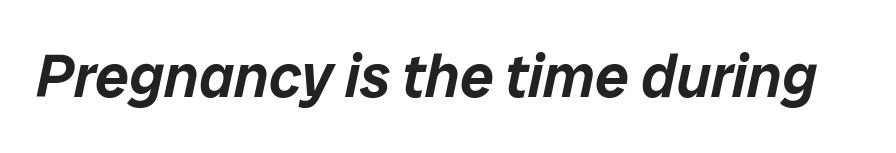
{"italic": "yes", "lean": "right", "slant_degrees": 12, "width": "normal", "stroke_contrast": "low", "x_height": "medium", "monospaced": "no", "underline": "no", "letter_spacing": "normal", "letter_spacing_em": 0.0, "glyph_px": 60}
